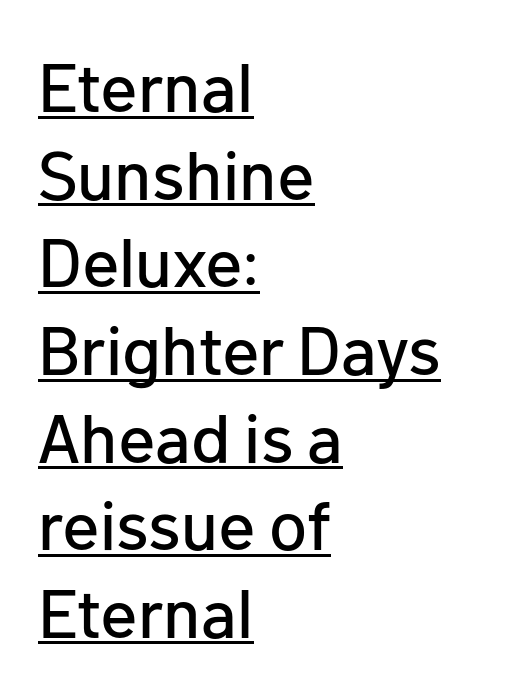
A typesetter would call this leading conventional body-copy spacing. Typeset ragged right — the left edge is the straight one. What kind of face is this? One without serifs — a sans. Looks like regular typesetting: each glyph gets only the width it needs.
